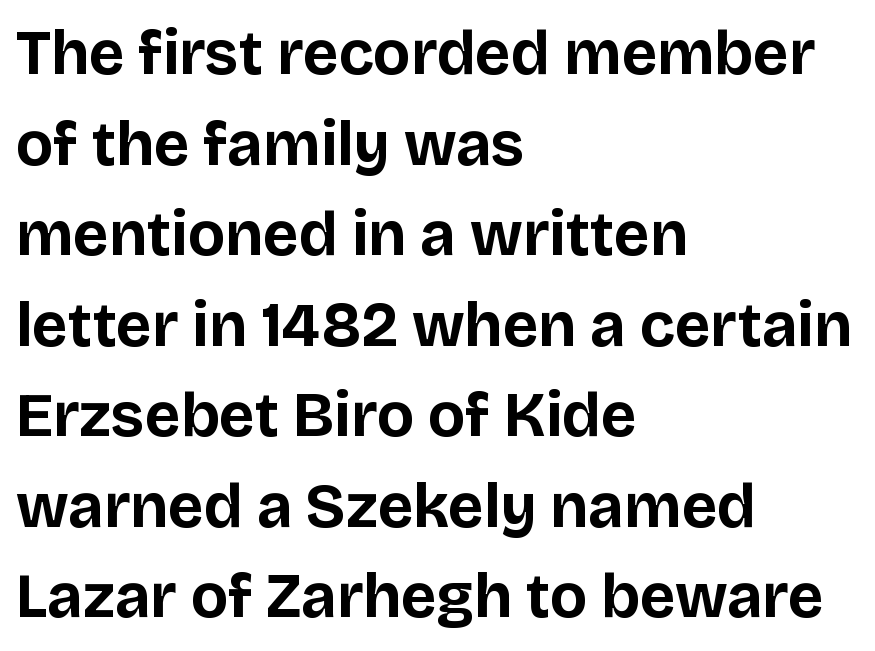
{"serif": "no", "italic": "no", "bold": "yes", "weight": "bold", "width": "normal", "stroke_contrast": "low", "x_height": "large", "monospaced": "no", "underline": "no", "align": "left", "line_spacing": "normal", "line_spacing_ratio": 1.46, "letter_spacing": "normal", "letter_spacing_em": 0.0, "glyph_px": 62}
